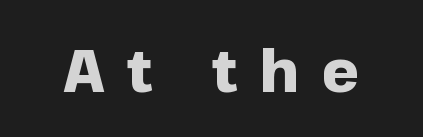
Here the designer chose a conventional face with non-uniform glyph widths. Designer's note — italics off, roman on. Each row of text sits above clean, open space. Grotesque or geometric, the face here clearly has no serifs.
